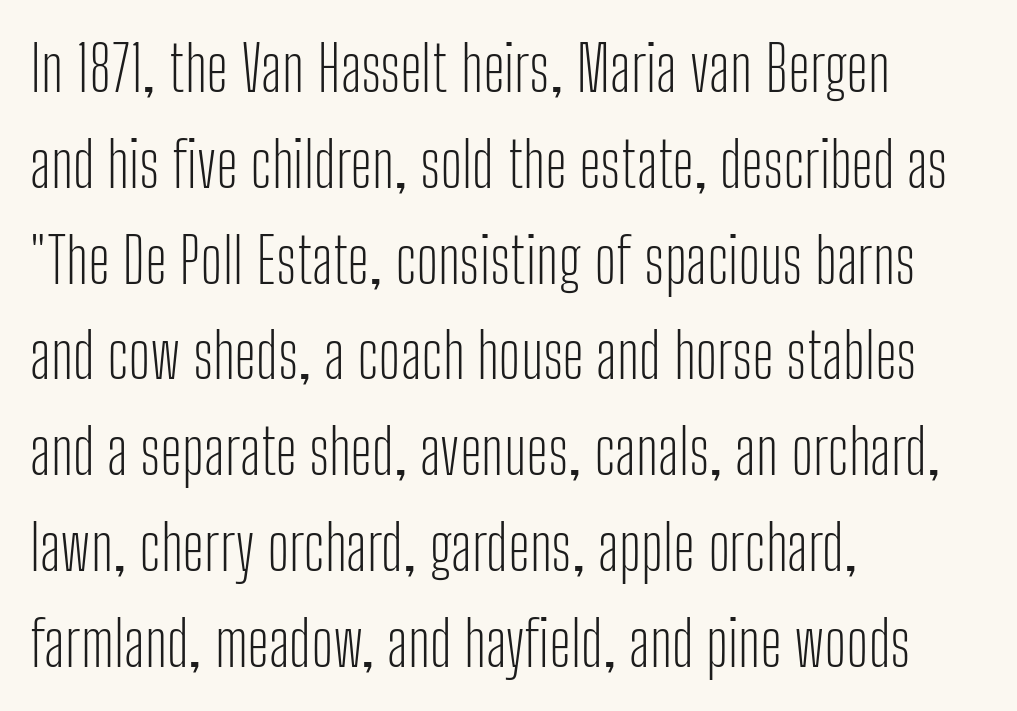
Q: Is the text bold? A: No.
Q: Is the text italic (slanted)? A: No, it is upright.
Q: Is the typeface a serif or a sans-serif typeface? A: Sans-serif.
Q: Is the text underlined? A: No.
Q: How is the paragraph aligned? A: Left-aligned.
Q: Is the spacing between letters normal or unusually wide? A: Normal.
Q: Is the spacing between lines tight, normal or loose? A: Normal.
Q: Width (condensed, normal, or wide)? A: Condensed.
Q: Stroke contrast? A: Low.
Q: x-height? A: Medium.
Q: Monospaced? A: No.
